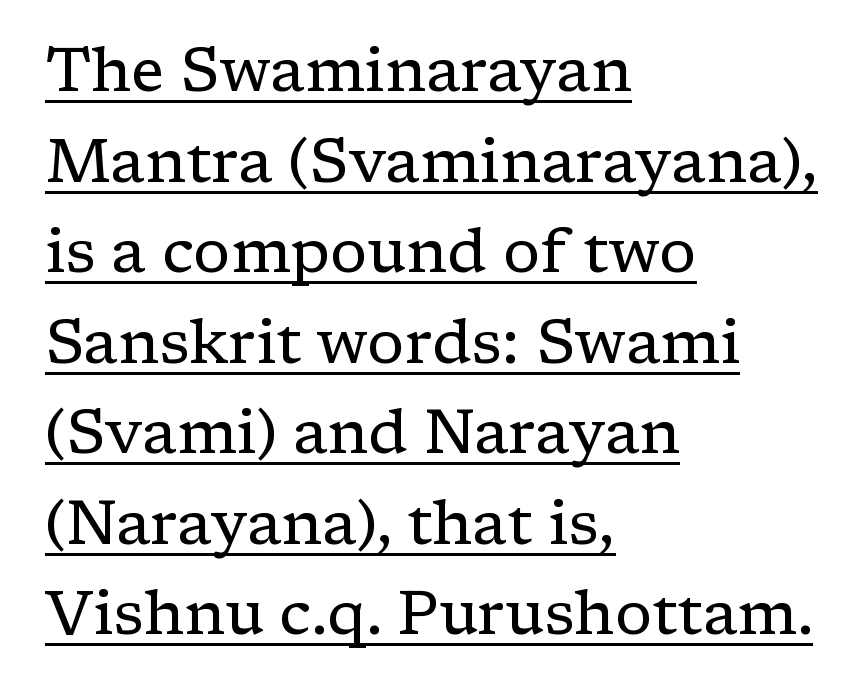
The passage shown is typeset with a serif family. The rendering uses the underline text-decoration. These lines stack with their left ends in a neat column. Quick note: not italic, upright. The letterforms sit shoulder to shoulder at normal distance.
